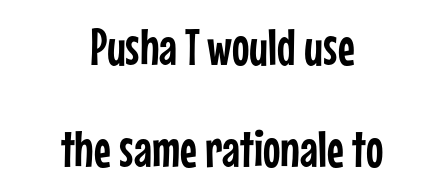
A bare baseline throughout the passage. What stands out about the letter spacing? Nothing — it is the standard amount. The lines in this sample share a center point and differ in where they start and stop. Baseline-to-baseline distance is far greater than the letter height. The face used here is proportionally spaced, like ordinary book or web type. Regarding serifs, this sample does without them.
